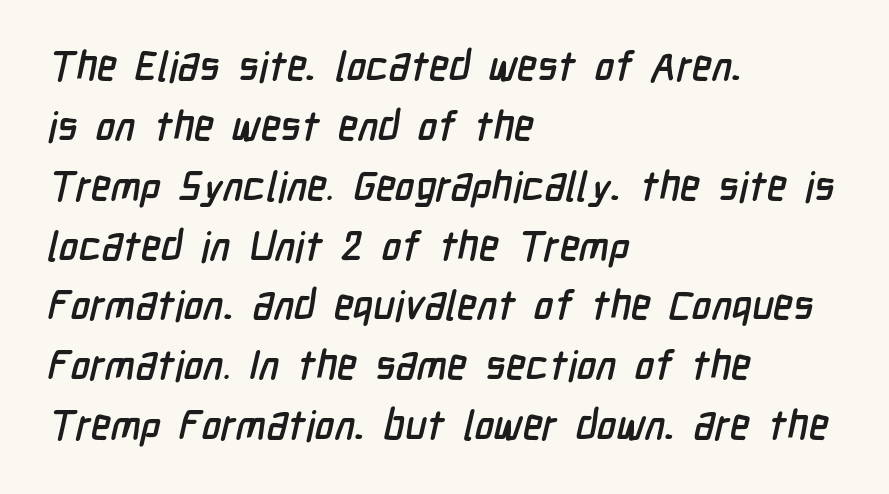
The image shows 41 px condensed sans-serif type; set left-aligned, normal line spacing (1.46x), normal letter spacing, not underlined; low stroke contrast and a medium x-height.
